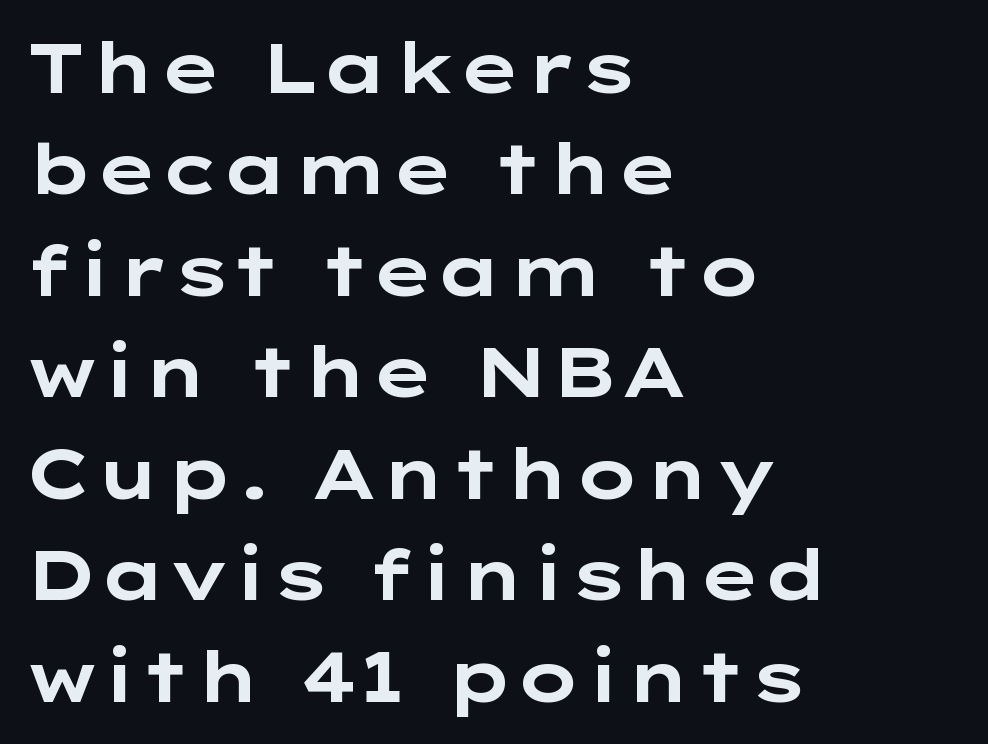
Q: Is the text bold? A: Yes.
Q: Is the text italic (slanted)? A: No, it is upright.
Q: Is the typeface a serif or a sans-serif typeface? A: Sans-serif.
Q: Is the text underlined? A: No.
Q: How is the paragraph aligned? A: Left-aligned.
Q: Is the spacing between letters normal or unusually wide? A: Normal.
Q: Is the spacing between lines tight, normal or loose? A: Normal.
Q: Width (condensed, normal, or wide)? A: Wide.
Q: Stroke contrast? A: Low.
Q: x-height? A: Medium.
